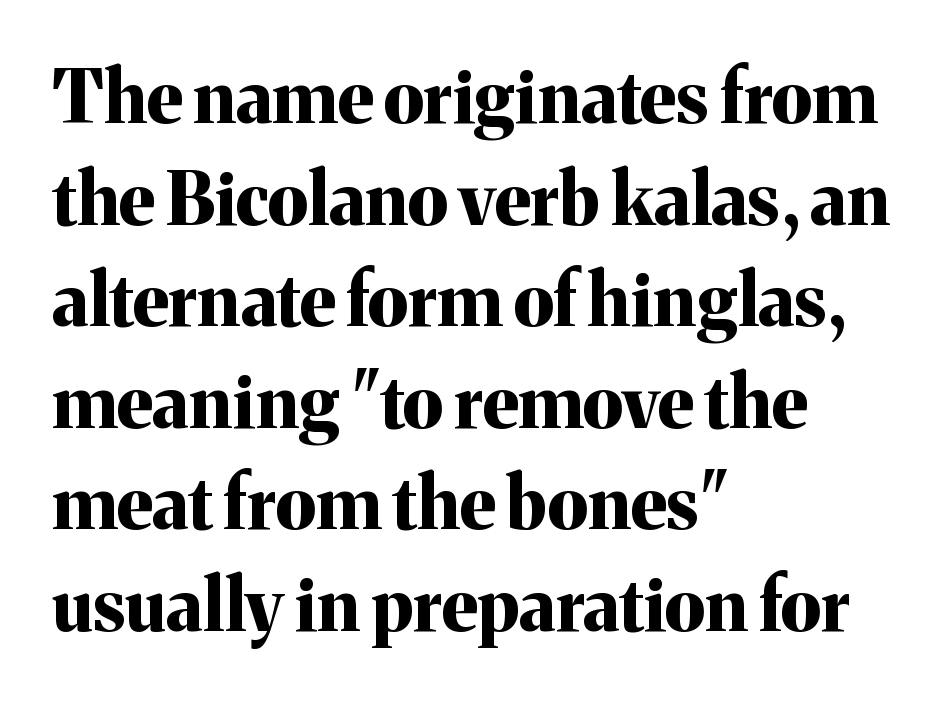
{"serif": "yes", "italic": "no", "bold": "yes", "weight": "bold", "width": "normal", "stroke_contrast": "medium", "x_height": "medium", "monospaced": "no", "underline": "no", "align": "left", "line_spacing": "normal", "line_spacing_ratio": 1.41, "letter_spacing": "normal", "letter_spacing_em": 0.0, "glyph_px": 72}
